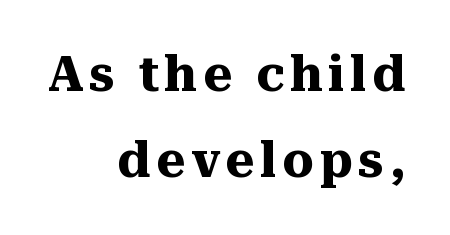
Q: Is the text bold? A: Yes.
Q: Is the text italic (slanted)? A: No, it is upright.
Q: Is the typeface a serif or a sans-serif typeface? A: Serif.
Q: Is the text underlined? A: No.
Q: How is the paragraph aligned? A: Right-aligned.
Q: Width (condensed, normal, or wide)? A: Normal.
Q: Stroke contrast? A: Medium.
Q: x-height? A: Medium.
Q: Monospaced? A: No.
